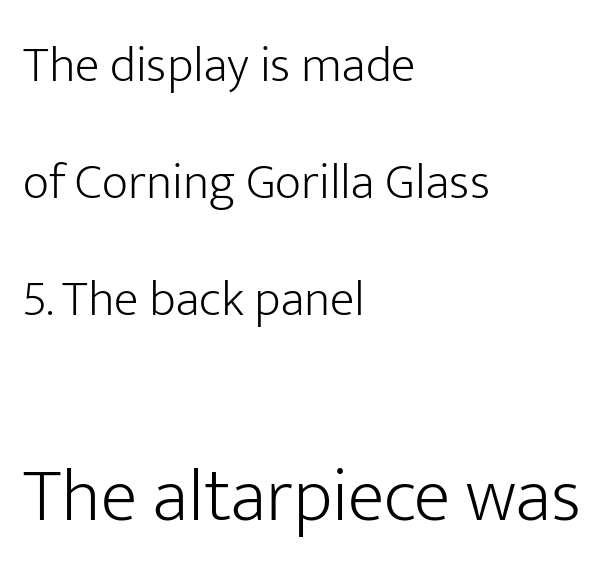
Reading top to bottom, the characters get bigger at the block break. Quick note: not italic, upright. Horizontally, the lines are justified to the leading edge only. One glance says open: line gaps are wider than usual. This sample has the flowing, uneven cadence of proportional lettering. A quiet, ordinary-to-light weight characterises the typeface.
